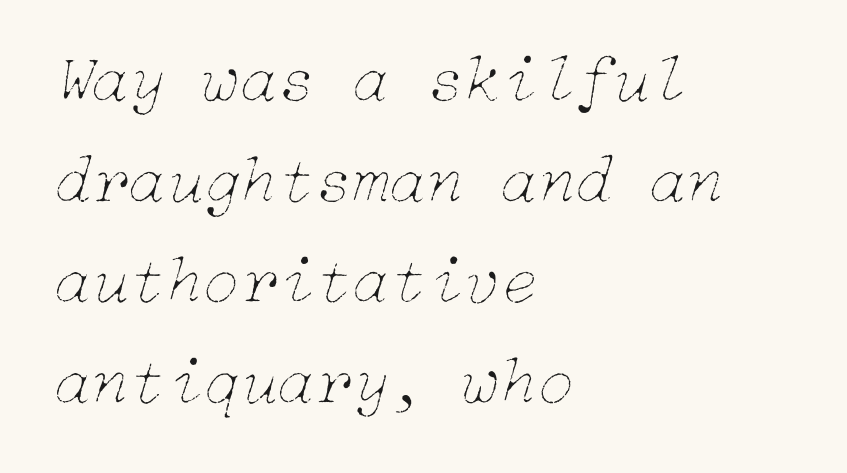
Q: Is the text bold? A: No.
Q: Is the text italic (slanted)? A: Yes, it leans right by about 15 degrees.
Q: Is the text underlined? A: No.
Q: How is the paragraph aligned? A: Left-aligned.
Q: Is the spacing between letters normal or unusually wide? A: Normal.
Q: Is the spacing between lines tight, normal or loose? A: Normal.
Q: Width (condensed, normal, or wide)? A: Normal.
Q: Stroke contrast? A: Low.
Q: x-height? A: Medium.
